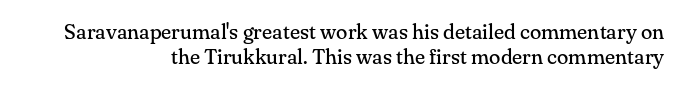
Stems and bowls with no extra thickness — not bold. Words appear dense and cohesive because spacing is normal. The baseline area is clear. The letters stand upright; this is a roman face. Reading down the block, your eye finds every line finishing at a fixed right position.
